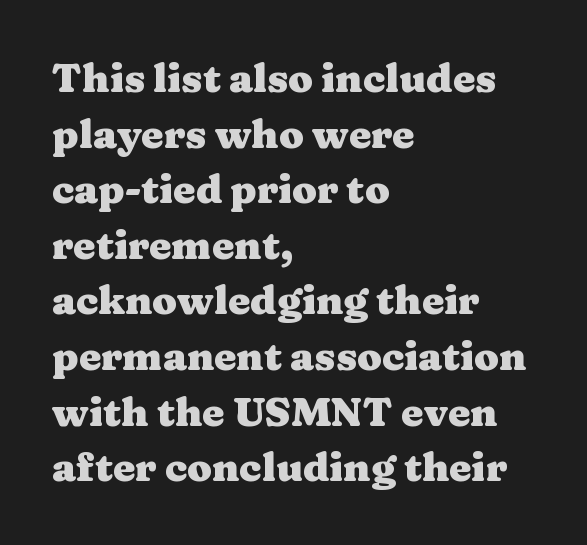
The image shows 40 px heavy, wide serif type, upright; set left-aligned, normal line spacing (1.39x), normal letter spacing, not underlined; medium stroke contrast and a medium x-height.
